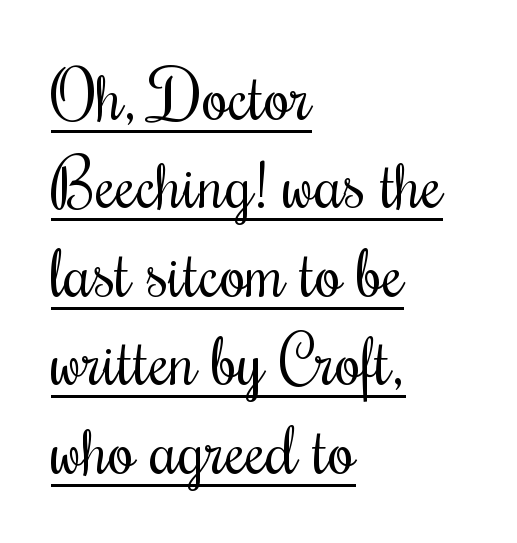
The image shows 67 px regular-weight, condensed type; set left-aligned, normal line spacing (1.32x), normal letter spacing, underlined; medium stroke contrast and a small x-height.
